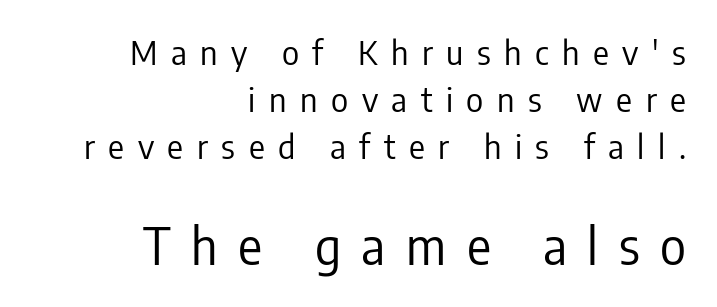
{"serif": "no", "italic": "no", "bold": "no", "weight": "regular", "width": "condensed", "stroke_contrast": "low", "x_height": "medium", "monospaced": "no", "underline": "no", "align": "right", "line_spacing": "normal", "line_spacing_ratio": 1.43, "letter_spacing": "wide", "letter_spacing_em": 0.41, "larger_block": "second", "size_ratio": 1.52, "glyph_px": 50}
